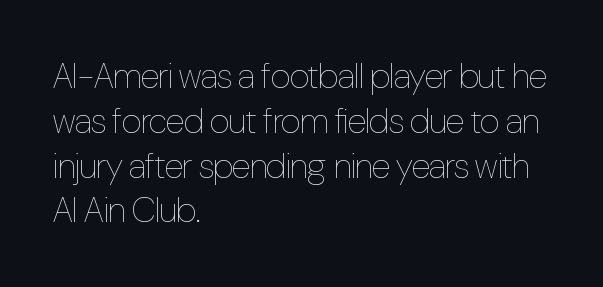
{"italic": "no", "bold": "no", "weight": "thin", "width": "condensed", "stroke_contrast": "low", "x_height": "medium", "monospaced": "no", "underline": "no", "align": "left", "line_spacing": "normal", "line_spacing_ratio": 1.28, "letter_spacing": "normal", "letter_spacing_em": 0.0, "glyph_px": 35}
